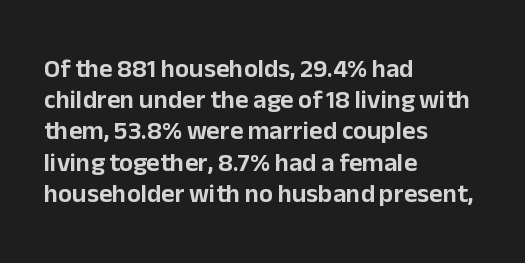
Q: Is the text italic (slanted)? A: No, it is upright.
Q: Is the text underlined? A: No.
Q: How is the paragraph aligned? A: Left-aligned.
Q: Is the spacing between letters normal or unusually wide? A: Normal.
